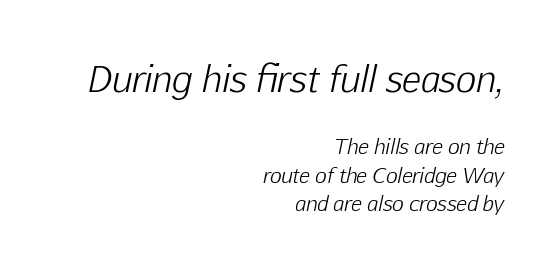
The image shows 35 px light type, italic (leaning right); set right-aligned, normal line spacing (1.43x), normal letter spacing, not underlined; the first (top) block is 1.75x larger; low stroke contrast and a medium x-height.
